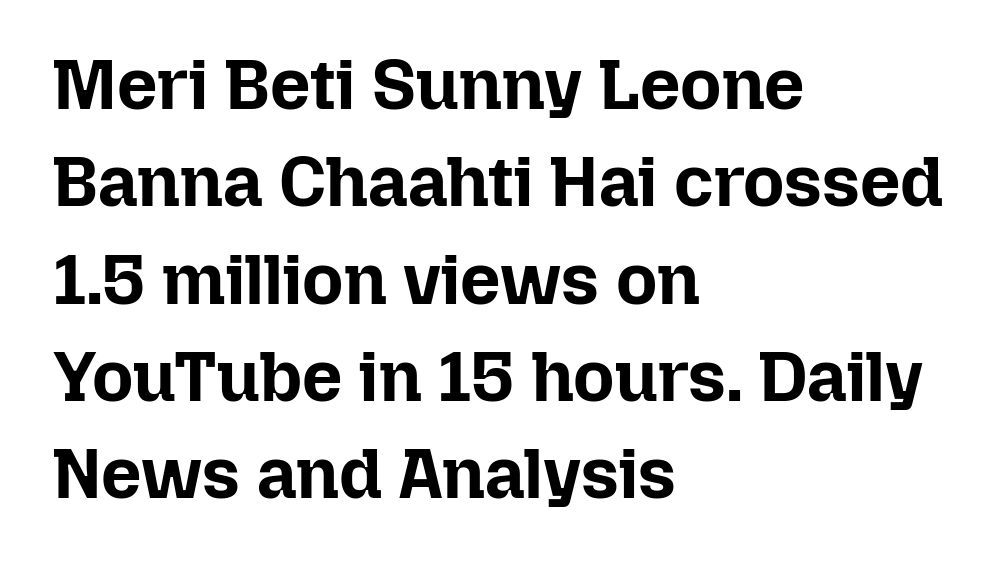
The lettering holds an erect, upright posture throughout. Note the varied advance widths — an 'i' is clearly narrower than an 'm'. The area under the type is left untouched. This is heavy type, rendered in bold. Honestly, the letter spacing is just normal — you wouldn't notice it.
